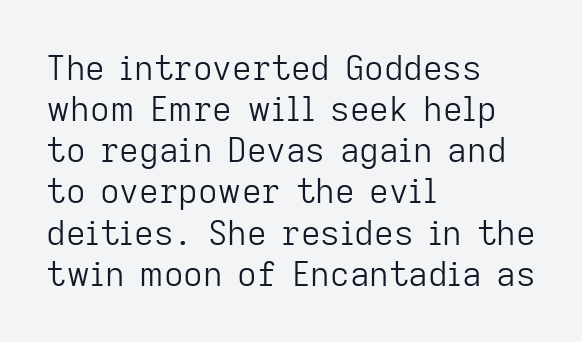
{"serif": "no", "italic": "no", "bold": "no", "weight": "light", "width": "normal", "stroke_contrast": "low", "x_height": "medium", "monospaced": "no", "underline": "no", "align": "left", "line_spacing_ratio": 1.21, "letter_spacing": "normal", "letter_spacing_em": 0.0, "glyph_px": 34}
